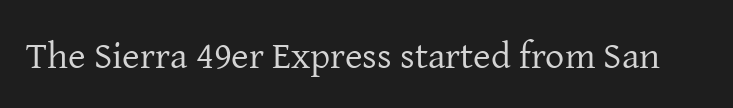
Is the type heavy? It reads as light-to-regular instead. Lines of text with bare space underneath. Regarding serifs, this sample has them. This is the regular roman posture of the typeface. Spacing verdict: proportional, widths tailored to each character. Words appear dense and cohesive because spacing is normal.
